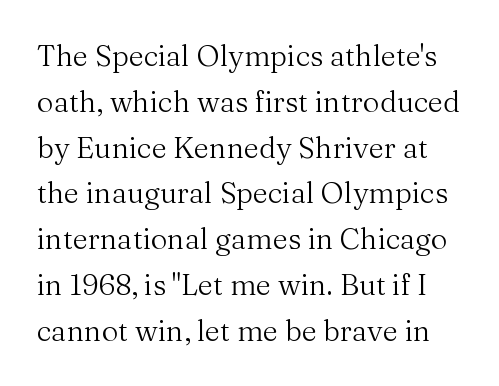
Students, note that the glyphs here touch the page at normal intervals. Each row of text sits above clean, open space. Regular leading. Characters remain perfectly vertical along every line. Spacing verdict: proportional, widths tailored to each character. Type style note: has serifs.
